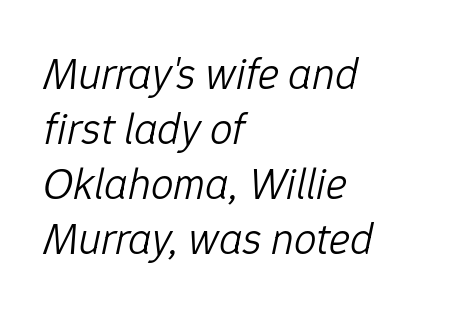
The image shows 45 px light type, italic (leaning right); set left-aligned, line spacing 1.22x, normal letter spacing, not underlined; low stroke contrast and a medium x-height.
